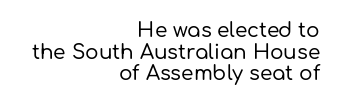
The space beneath each line is pristine and unruled. The passage shown stacks its lines with hardly any gap. The face used here is rendered with its standard letterfit. Visually the block forms a straight wall on the right and a jagged coastline on the left. This sample uses an upright cut, with every glyph sitting square on the baseline.
